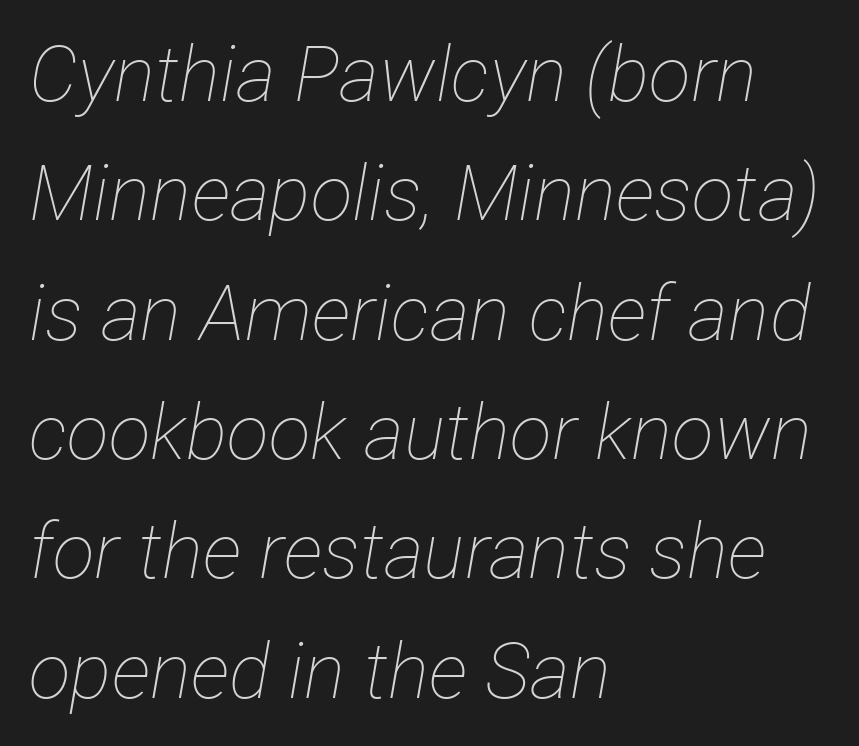
The image shows 77 px thin, condensed type, italic (leaning right); set left-aligned, normal line spacing (1.55x), normal letter spacing, not underlined; low stroke contrast and a medium x-height.
